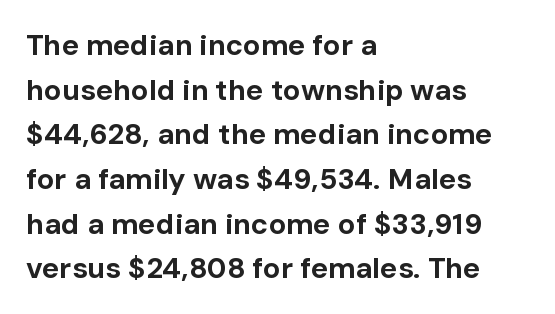
Q: Is the text bold? A: Yes.
Q: Is the text italic (slanted)? A: No, it is upright.
Q: Is the typeface a serif or a sans-serif typeface? A: Sans-serif.
Q: Is the text underlined? A: No.
Q: How is the paragraph aligned? A: Left-aligned.
Q: Is the spacing between letters normal or unusually wide? A: Normal.
Q: Is the spacing between lines tight, normal or loose? A: Normal.
Q: Width (condensed, normal, or wide)? A: Normal.
Q: Stroke contrast? A: Low.
Q: x-height? A: Medium.
Q: Monospaced? A: No.
